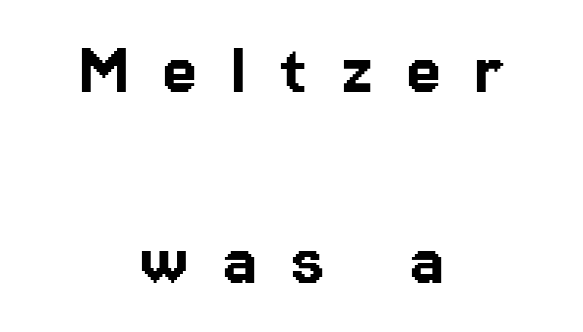
The string is rendered with underlining switched off. These lines have a slow, spaced-out rhythm from letter to letter. What kind of face is this? One without serifs — a sans. The axis of the letterforms is exactly vertical.
